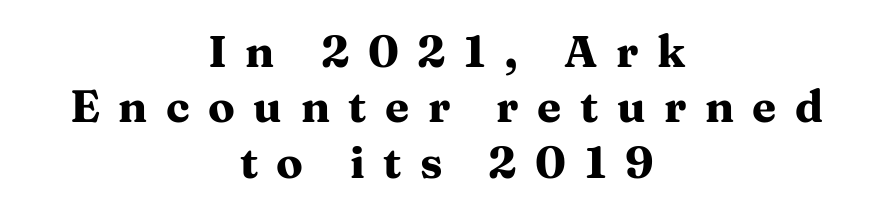
Q: Is the text bold? A: Yes.
Q: Is the text italic (slanted)? A: No, it is upright.
Q: Is the typeface a serif or a sans-serif typeface? A: Serif.
Q: Is the text underlined? A: No.
Q: How is the paragraph aligned? A: Centered.
Q: Is the spacing between letters normal or unusually wide? A: Unusually wide.
Q: Is the spacing between lines tight, normal or loose? A: Normal.
Q: Width (condensed, normal, or wide)? A: Wide.
Q: Stroke contrast? A: Medium.
Q: x-height? A: Medium.
Q: Monospaced? A: No.
